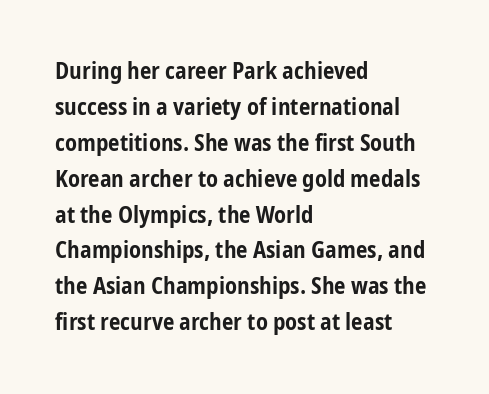
Q: Is the text bold? A: Yes.
Q: Is the text italic (slanted)? A: No, it is upright.
Q: Is the text underlined? A: No.
Q: How is the paragraph aligned? A: Left-aligned.
Q: Is the spacing between letters normal or unusually wide? A: Normal.
Q: Is the spacing between lines tight, normal or loose? A: Normal.
